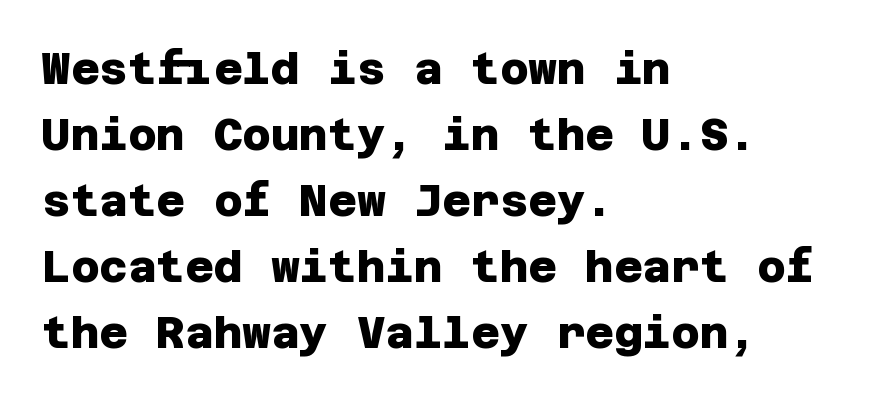
Bare-footed words on every line. Look at the bottom of the vertical strokes: they stop flat, with no serifs. The rows are spaced the way most documents space them. As a designer I'd log this as weight 700, bold. These lines keep a tight, regular rhythm from letter to letter.
